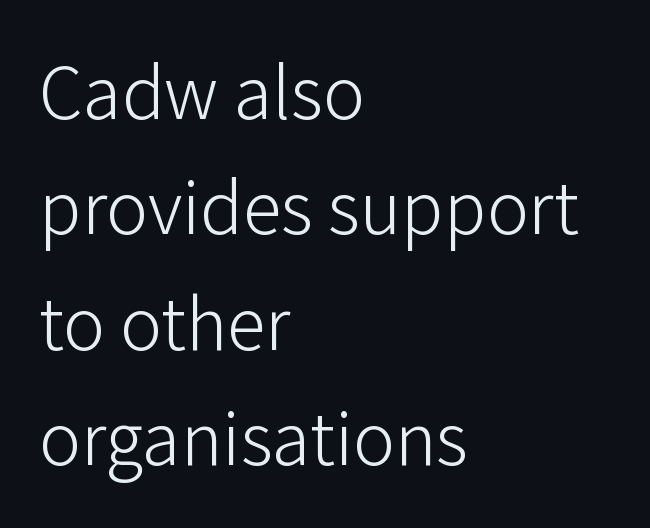
Q: Is the text bold? A: No.
Q: Is the text italic (slanted)? A: No, it is upright.
Q: Is the typeface a serif or a sans-serif typeface? A: Sans-serif.
Q: Is the text underlined? A: No.
Q: How is the paragraph aligned? A: Left-aligned.
Q: Is the spacing between letters normal or unusually wide? A: Normal.
Q: Is the spacing between lines tight, normal or loose? A: Normal.
Q: Width (condensed, normal, or wide)? A: Normal.
Q: Stroke contrast? A: Low.
Q: x-height? A: Medium.
Q: Monospaced? A: No.
